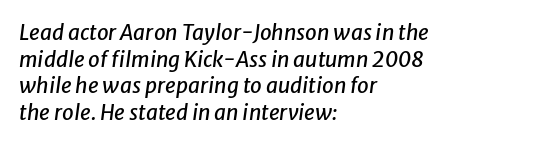
Q: Is the text italic (slanted)? A: Yes, it leans right by about 8 degrees.
Q: Is the text underlined? A: No.
Q: How is the paragraph aligned? A: Left-aligned.
Q: Is the spacing between letters normal or unusually wide? A: Normal.
Q: Is the spacing between lines tight, normal or loose? A: Normal.
